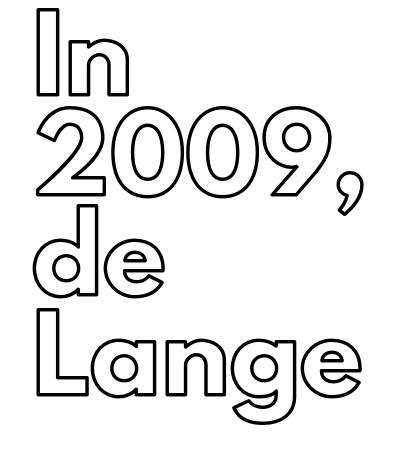
The image shows 69 px text type, upright; set left-aligned, normal line spacing (1.45x), normal letter spacing, not underlined; a small x-height.
